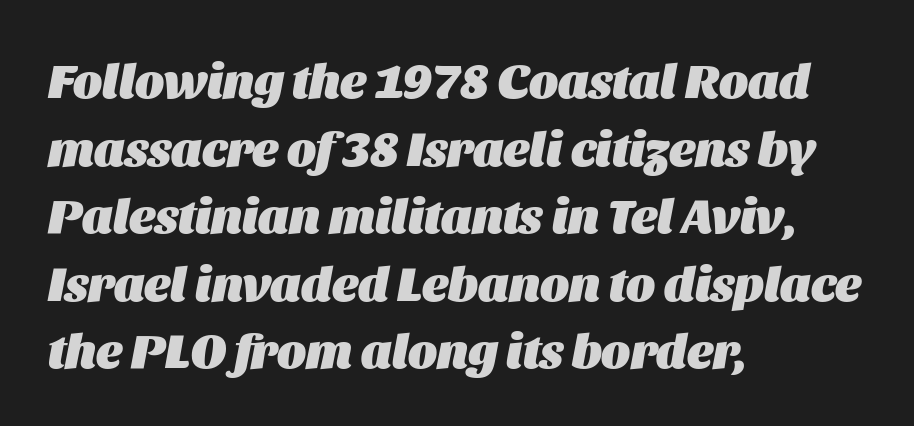
{"italic": "yes", "lean": "right", "slant_degrees": 11, "bold": "yes", "weight": "heavy", "width": "normal", "stroke_contrast": "medium", "x_height": "large", "monospaced": "no", "underline": "no", "align": "left", "line_spacing": "normal", "line_spacing_ratio": 1.38, "letter_spacing": "normal", "letter_spacing_em": 0.0, "glyph_px": 49}
